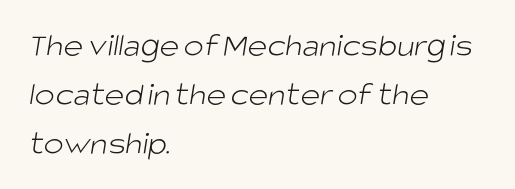
The image shows 34 px light sans-serif type; set left-aligned, normal line spacing (1.44x), normal letter spacing, not underlined; low stroke contrast and a large x-height.
